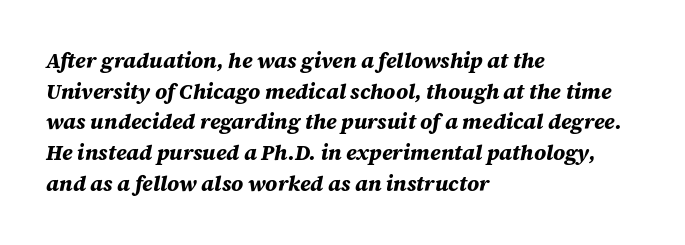
Line starts are locked; line ends wander. Caption: standard tracking, unaltered. Each glyph is drawn with heavy, bold strokes. Rendered with sloped, italic letterforms. These lines sit exactly where default settings would place them. Check the space under the baseline: it is left empty.
